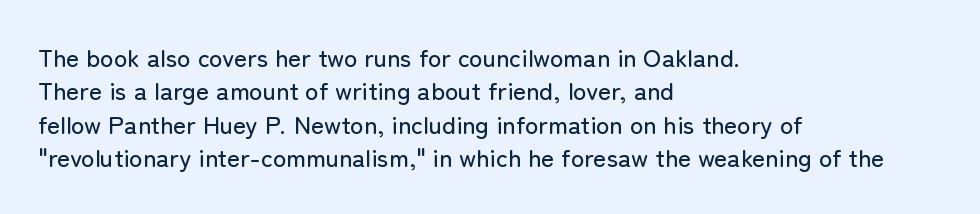
Q: Is the text italic (slanted)? A: No, it is upright.
Q: Is the text underlined? A: No.
Q: How is the paragraph aligned? A: Left-aligned.
Q: Is the spacing between letters normal or unusually wide? A: Normal.
Q: Is the spacing between lines tight, normal or loose? A: Normal.
